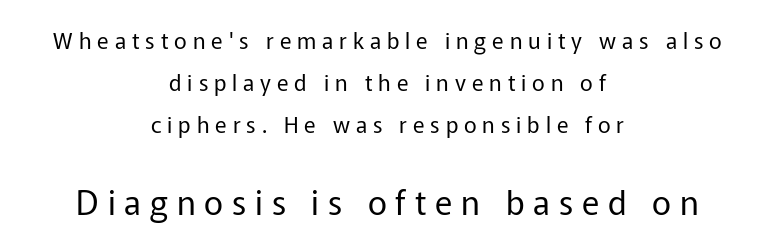
Q: Is the text bold? A: No.
Q: Is the text italic (slanted)? A: No, it is upright.
Q: Is the typeface a serif or a sans-serif typeface? A: Sans-serif.
Q: Is the text underlined? A: No.
Q: How is the paragraph aligned? A: Centered.
Q: Is the spacing between letters normal or unusually wide? A: Unusually wide.
Q: Is the spacing between lines tight, normal or loose? A: Loose.
Q: Which block of text is set in a larger size, the first (top) or the second (bottom)? A: The second (bottom) one.
Q: Width (condensed, normal, or wide)? A: Normal.
Q: Stroke contrast? A: Low.
Q: x-height? A: Medium.
Q: Monospaced? A: No.
